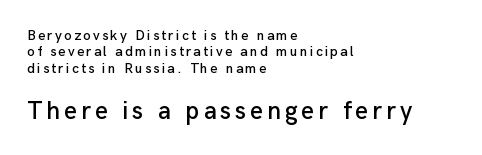
{"italic": "no", "underline": "no", "align": "left", "line_spacing_ratio": 1.17, "larger_block": "second", "size_ratio": 1.79, "glyph_px": 25}
